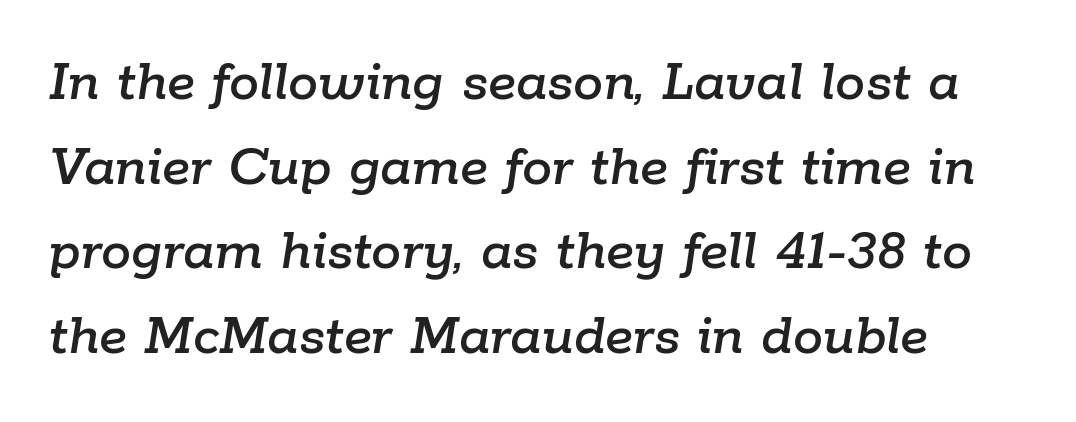
The foot of each line stays bare and open. Varying glyph widths throughout — classic text-font behaviour. Notice how the passage keeps a crisp vertical edge on the left only. Glyph-to-glyph distance matches everyday printed text.
